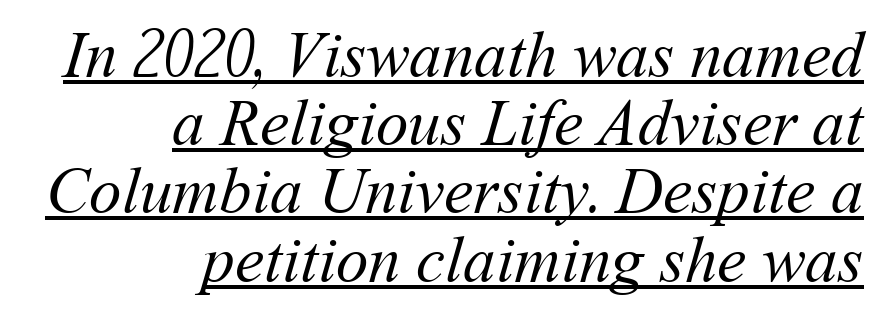
The image shows 65 px regular-weight type; set right-aligned, tight line spacing (1.05x), normal letter spacing, underlined; medium stroke contrast and a medium x-height.
